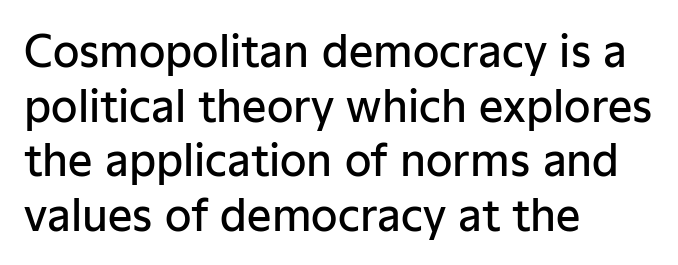
Q: Is the text bold? A: Semi-bold.
Q: Is the text italic (slanted)? A: No, it is upright.
Q: Is the typeface a serif or a sans-serif typeface? A: Sans-serif.
Q: Is the text underlined? A: No.
Q: How is the paragraph aligned? A: Left-aligned.
Q: Is the spacing between letters normal or unusually wide? A: Normal.
Q: Is the spacing between lines tight, normal or loose? A: Normal.
Q: Width (condensed, normal, or wide)? A: Normal.
Q: Stroke contrast? A: Low.
Q: x-height? A: Medium.
Q: Monospaced? A: No.
